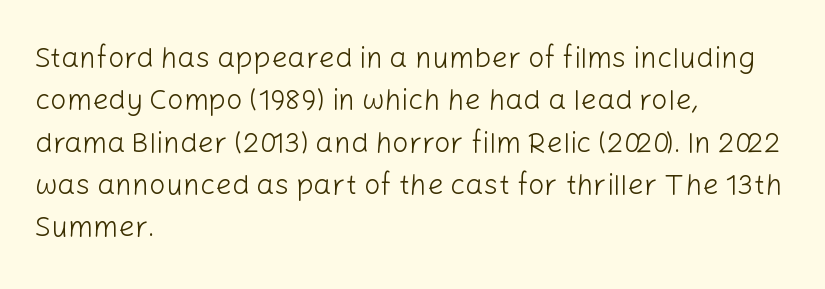
Q: Is the text bold? A: No.
Q: Is the text italic (slanted)? A: No, it is upright.
Q: Is the typeface a serif or a sans-serif typeface? A: Sans-serif.
Q: Is the text underlined? A: No.
Q: How is the paragraph aligned? A: Left-aligned.
Q: Is the spacing between letters normal or unusually wide? A: Normal.
Q: Is the spacing between lines tight, normal or loose? A: Normal.
Q: Width (condensed, normal, or wide)? A: Normal.
Q: Stroke contrast? A: Low.
Q: x-height? A: Medium.
Q: Monospaced? A: No.
